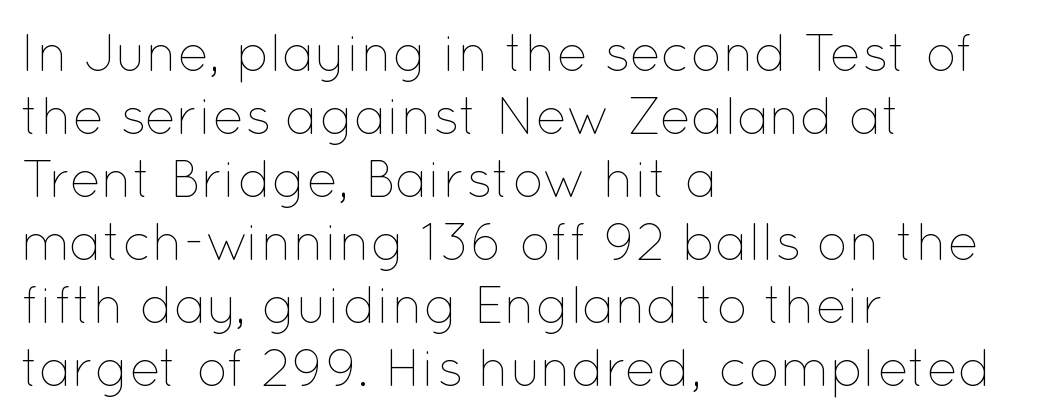
The image shows 52 px thin type, upright; set left-aligned, line spacing 1.21x, normal letter spacing, not underlined; low stroke contrast and a medium x-height.
